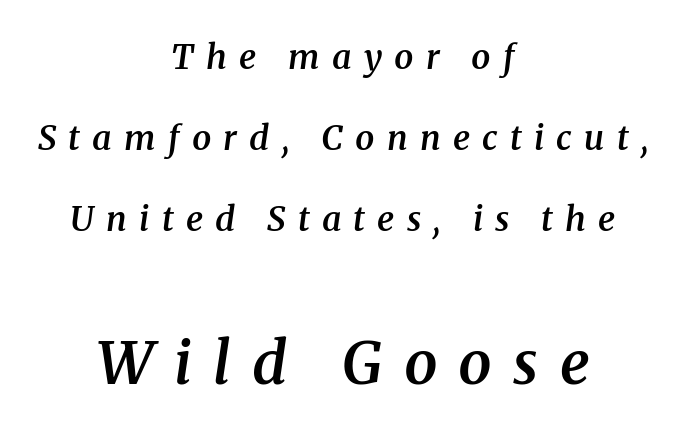
Q: Is the text bold? A: Semi-bold.
Q: Is the text italic (slanted)? A: Yes, it leans right by about 8 degrees.
Q: Is the typeface a serif or a sans-serif typeface? A: Serif.
Q: Is the text underlined? A: No.
Q: How is the paragraph aligned? A: Centered.
Q: Is the spacing between letters normal or unusually wide? A: Unusually wide.
Q: Is the spacing between lines tight, normal or loose? A: Loose.
Q: Which block of text is set in a larger size, the first (top) or the second (bottom)? A: The second (bottom) one.
Q: Width (condensed, normal, or wide)? A: Normal.
Q: Stroke contrast? A: Medium.
Q: x-height? A: Medium.
Q: Monospaced? A: No.
